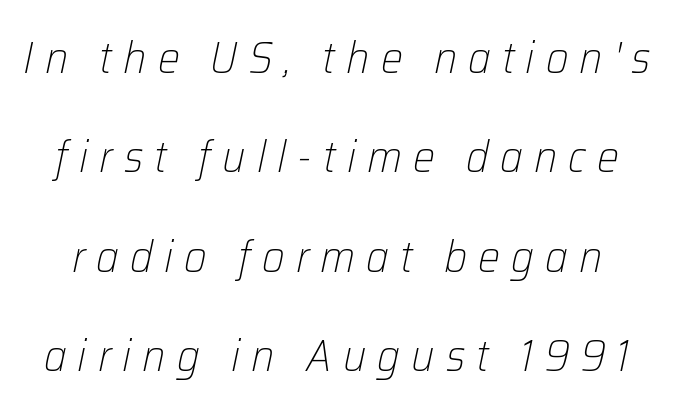
{"italic": "yes", "lean": "right", "slant_degrees": 12, "bold": "no", "weight": "light", "width": "normal", "stroke_contrast": "low", "x_height": "medium", "monospaced": "no", "underline": "no", "line_spacing": "loose", "line_spacing_ratio": 2.26, "letter_spacing": "wide", "letter_spacing_em": 0.25, "glyph_px": 44}
